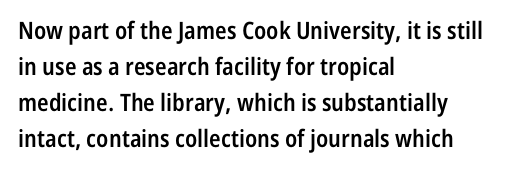
Q: Is the text bold? A: Semi-bold.
Q: Is the text italic (slanted)? A: No, it is upright.
Q: Is the text underlined? A: No.
Q: How is the paragraph aligned? A: Left-aligned.
Q: Is the spacing between letters normal or unusually wide? A: Normal.
Q: Is the spacing between lines tight, normal or loose? A: Normal.
